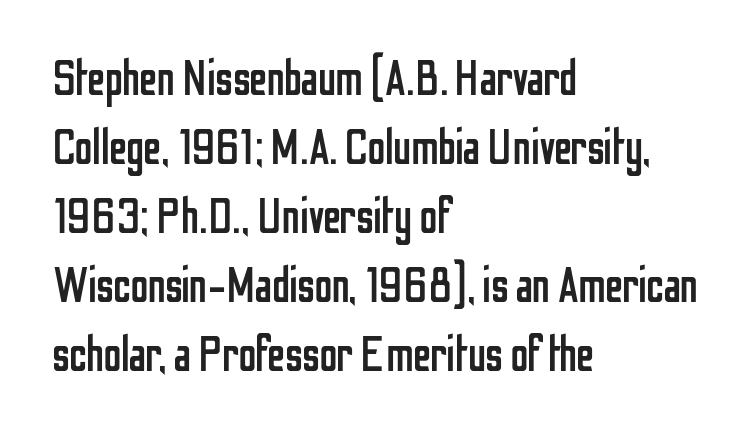
{"serif": "no", "italic": "no", "bold": "no", "weight": "regular", "width": "condensed", "stroke_contrast": "low", "x_height": "medium", "monospaced": "no", "underline": "no", "align": "left", "line_spacing": "normal", "line_spacing_ratio": 1.38, "letter_spacing": "normal", "letter_spacing_em": 0.0, "glyph_px": 50}
